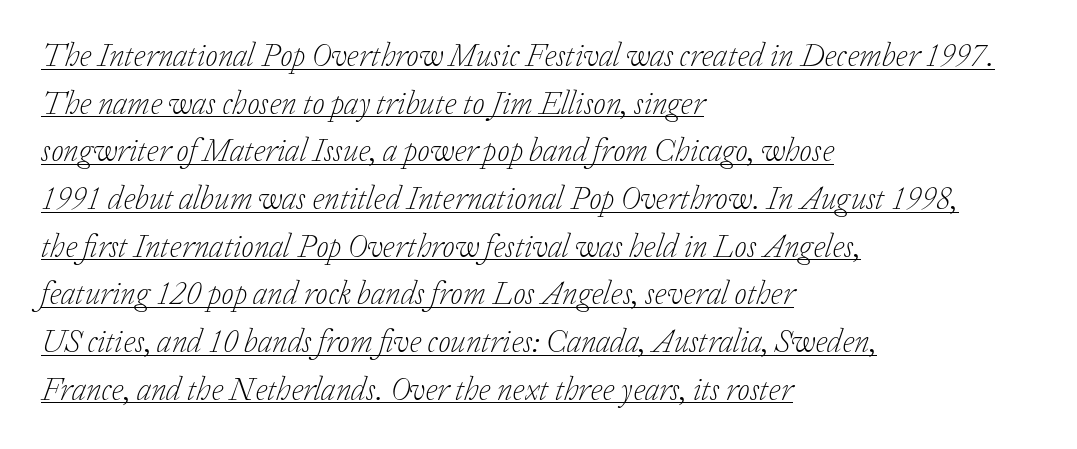
{"serif": "yes", "italic": "yes", "lean": "right", "slant_degrees": 20, "bold": "no", "weight": "light", "width": "normal", "stroke_contrast": "low", "x_height": "medium", "monospaced": "no", "underline": "yes", "align": "left", "line_spacing": "normal", "line_spacing_ratio": 1.49, "letter_spacing": "normal", "letter_spacing_em": 0.0, "glyph_px": 32}
